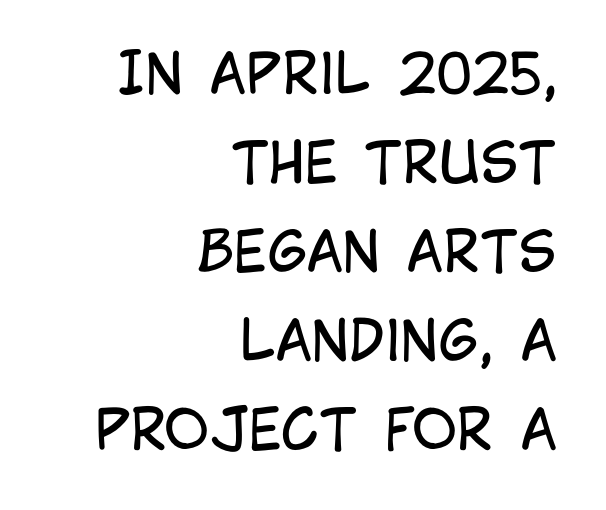
Q: Is the text bold? A: No.
Q: Is the text italic (slanted)? A: No, it is upright.
Q: Is the typeface a serif or a sans-serif typeface? A: Sans-serif.
Q: Is the text underlined? A: No.
Q: How is the paragraph aligned? A: Right-aligned.
Q: Is the spacing between letters normal or unusually wide? A: Normal.
Q: Is the spacing between lines tight, normal or loose? A: Normal.
Q: Width (condensed, normal, or wide)? A: Condensed.
Q: Stroke contrast? A: Low.
Q: x-height? A: Large.
Q: Monospaced? A: No.
